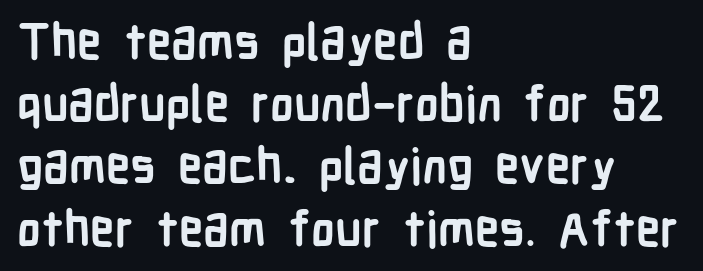
Does the lettering tilt? It doesn't — this is upright. On the weight axis this lands at bold, roughly 700. Underline: absent. Unlike a traditional serif, this face leaves its strokes unadorned. Which margin do the lines hug? The left one — the right edge is uneven. No extra tracking has been applied to these lines.
